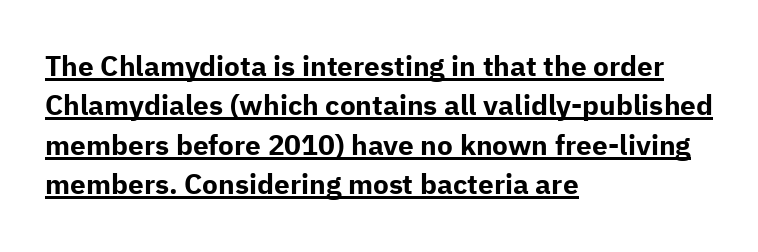
Q: Is the text bold? A: Yes.
Q: Is the text italic (slanted)? A: No, it is upright.
Q: Is the typeface a serif or a sans-serif typeface? A: Sans-serif.
Q: Is the text underlined? A: Yes.
Q: How is the paragraph aligned? A: Left-aligned.
Q: Is the spacing between letters normal or unusually wide? A: Normal.
Q: Is the spacing between lines tight, normal or loose? A: Normal.
Q: Width (condensed, normal, or wide)? A: Normal.
Q: Stroke contrast? A: Low.
Q: x-height? A: Medium.
Q: Monospaced? A: No.
